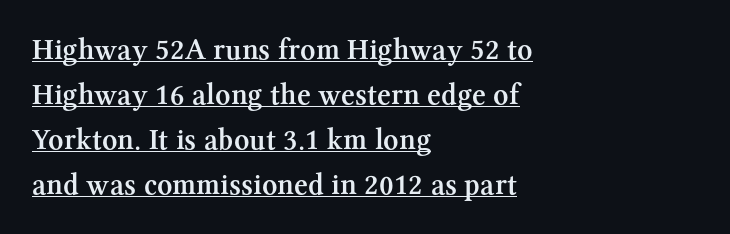
{"serif": "yes", "italic": "no", "bold": "semi", "weight": "semibold", "width": "normal", "stroke_contrast": "medium", "x_height": "medium", "monospaced": "no", "underline": "yes", "align": "left", "line_spacing": "normal", "line_spacing_ratio": 1.5, "letter_spacing": "normal", "letter_spacing_em": 0.0, "glyph_px": 30}
